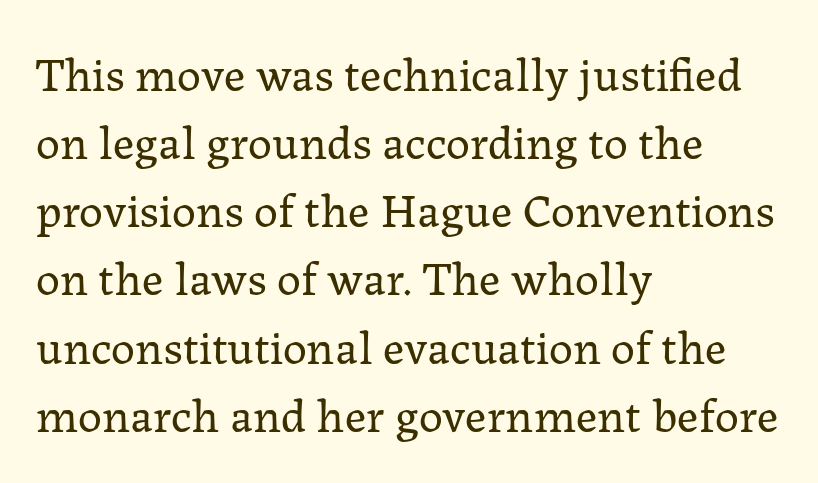
The image shows 48 px regular-weight serif type, upright; set left-aligned, normal line spacing (1.42x), normal letter spacing, not underlined; low stroke contrast and a medium x-height.
